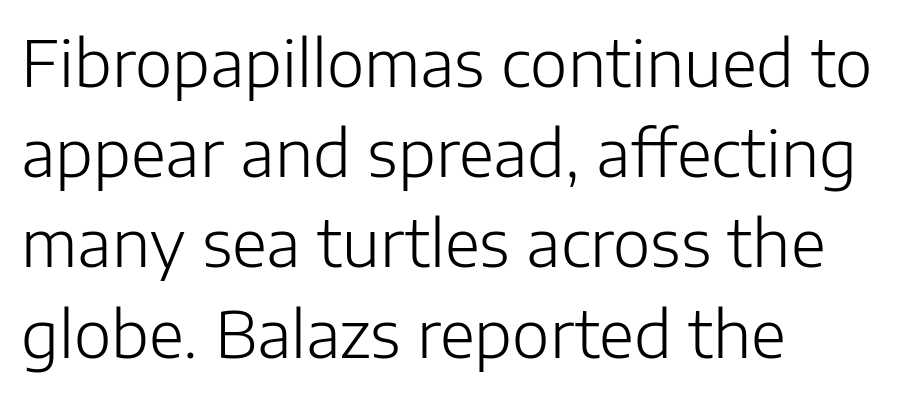
Italic? Not at all — the glyphs are vertical. Summary of vertical rhythm: regular, with standard interline spacing. The paragraph has a hard left edge and a soft right edge. Each letter keeps its own natural width here, so spacing adapts to shape. Observe the ordinary spacing: letters are neighbours, not strangers.
